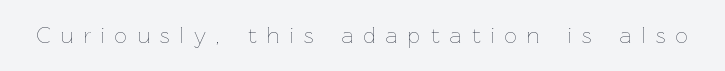
The foot of each line stays bare and open. This is not heavy type; no bold has been used. You could only call the tracking loose — the letters float apart. The lettering stays uniformly vertical, giving the passage a roman look.
